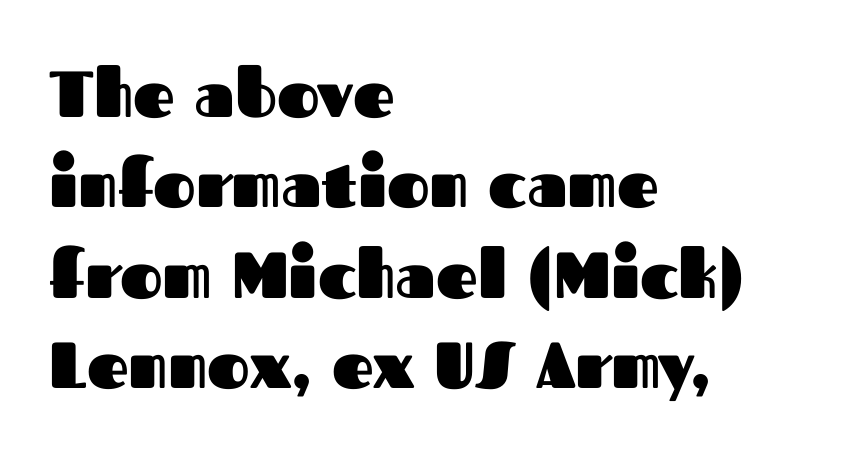
{"serif": "no", "italic": "no", "bold": "yes", "weight": "heavy", "width": "normal", "stroke_contrast": "medium", "x_height": "medium", "monospaced": "no", "underline": "no", "align": "left", "line_spacing": "normal", "line_spacing_ratio": 1.39, "letter_spacing": "normal", "letter_spacing_em": 0.0, "glyph_px": 65}
